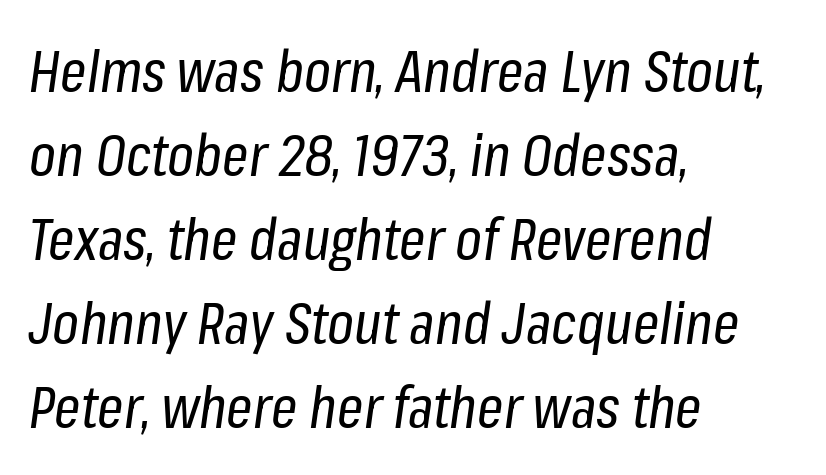
{"italic": "yes", "lean": "right", "slant_degrees": 8, "bold": "no", "weight": "regular", "width": "condensed", "stroke_contrast": "low", "x_height": "medium", "monospaced": "no", "underline": "no", "align": "left", "line_spacing": "normal", "line_spacing_ratio": 1.45, "letter_spacing": "normal", "letter_spacing_em": 0.0, "glyph_px": 58}
